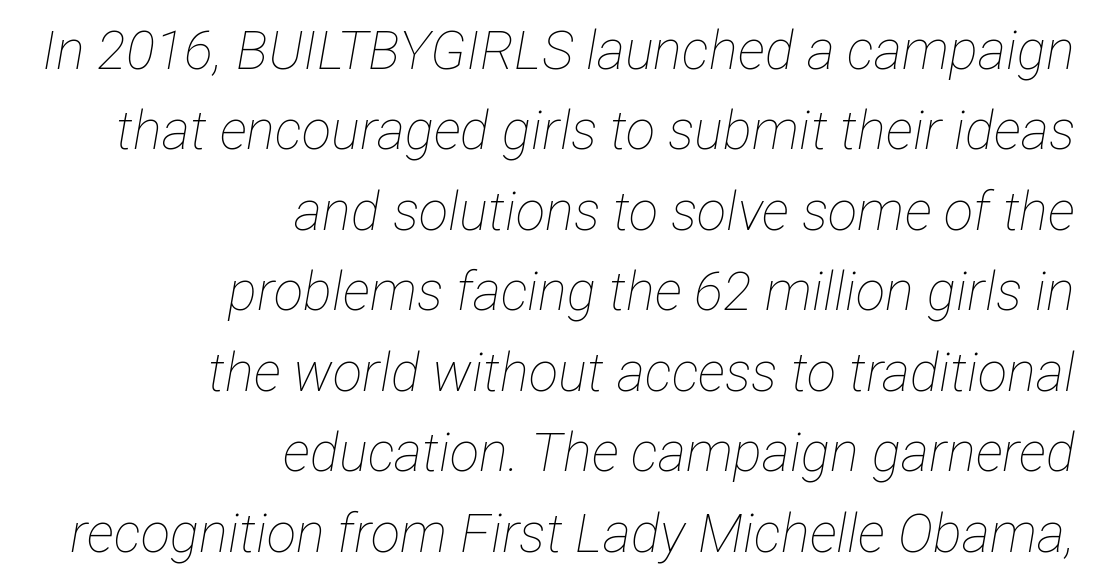
The image shows 54 px thin, condensed type, italic (leaning right); set right-aligned, normal line spacing (1.49x), normal letter spacing, not underlined; low stroke contrast and a medium x-height.
